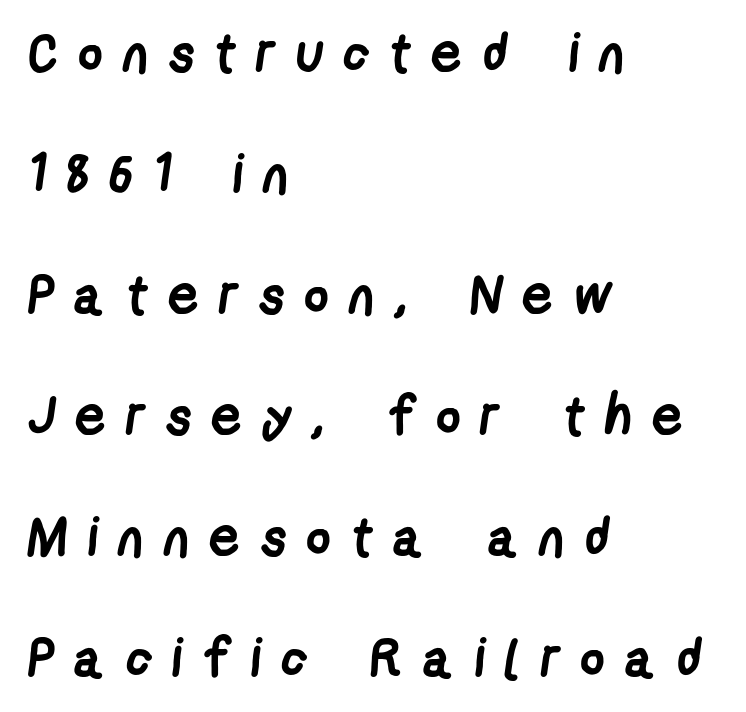
Q: Is the text bold? A: Yes.
Q: Is the typeface a serif or a sans-serif typeface? A: Sans-serif.
Q: Is the text underlined? A: No.
Q: How is the paragraph aligned? A: Left-aligned.
Q: Is the spacing between letters normal or unusually wide? A: Unusually wide.
Q: Is the spacing between lines tight, normal or loose? A: Loose.
Q: Width (condensed, normal, or wide)? A: Condensed.
Q: Stroke contrast? A: Low.
Q: x-height? A: Medium.
Q: Monospaced? A: No.
